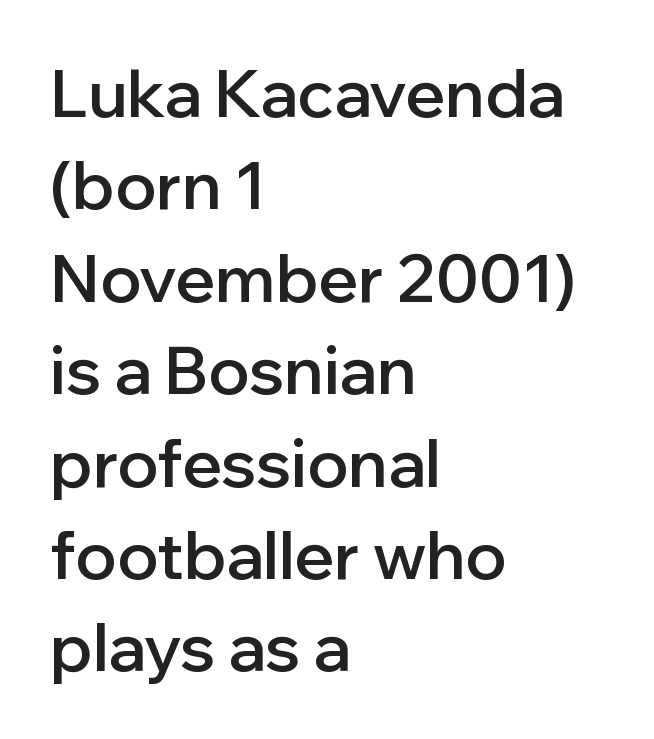
Check the space under the baseline: it is left empty. The passage shown is typed in a proportional face where columns would drift. The passage shown is typeset with a sans-serif family. The face used here is rendered with its standard letterfit. A classic flush-left, rag-right setting is used for this passage. Emphasis by weight is partial: semibold.
